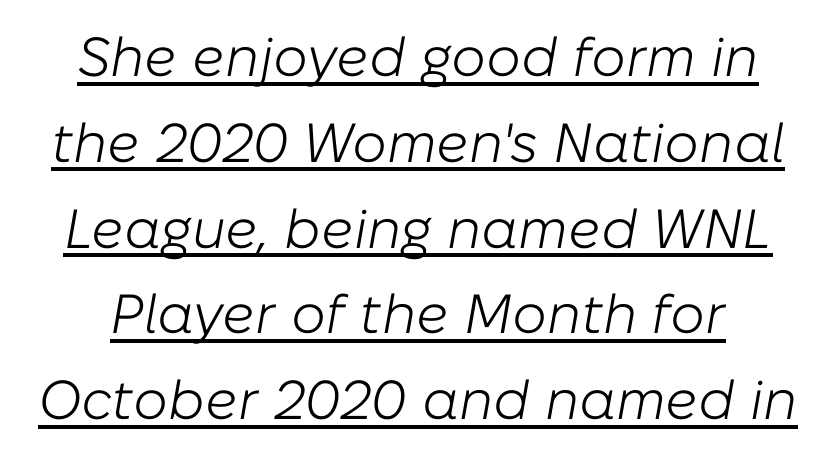
Think standard paragraph weight, or any step lighter than that. This block has exactly the height ordinary leading produces. Decoration check: the copy is underlined. The letters advance in unequal steps, a hallmark of proportional type. Nobody touched the tracking dial on this one.
